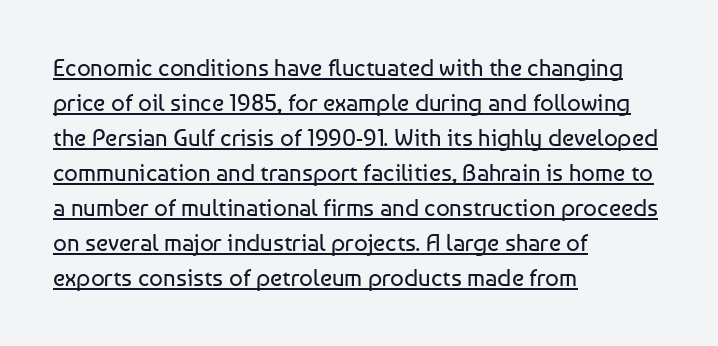
The image shows 24 px text type, upright; set left-aligned, normal line spacing (1.46x), normal letter spacing, underlined.
